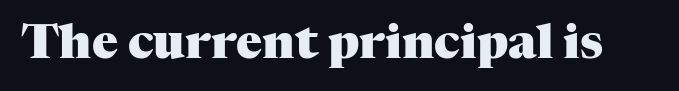
Q: Is the text bold? A: Yes.
Q: Is the text italic (slanted)? A: No, it is upright.
Q: Is the typeface a serif or a sans-serif typeface? A: Serif.
Q: Is the text underlined? A: No.
Q: Is the spacing between letters normal or unusually wide? A: Normal.
Q: Width (condensed, normal, or wide)? A: Normal.
Q: Stroke contrast? A: Medium.
Q: x-height? A: Medium.
Q: Monospaced? A: No.
